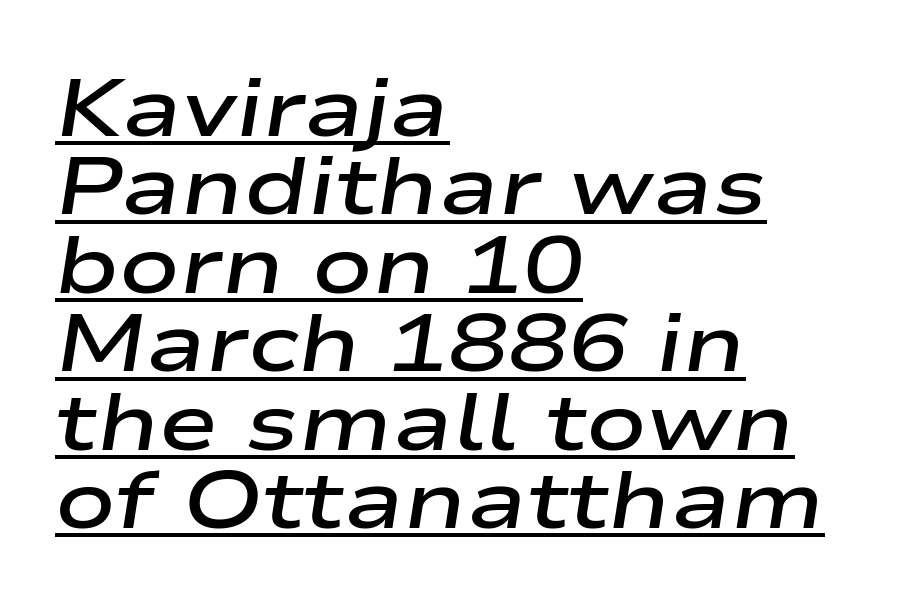
Q: Is the text bold? A: Semi-bold.
Q: Is the text italic (slanted)? A: Yes, it leans right by about 9 degrees.
Q: Is the text underlined? A: Yes.
Q: How is the paragraph aligned? A: Left-aligned.
Q: Is the spacing between letters normal or unusually wide? A: Normal.
Q: Is the spacing between lines tight, normal or loose? A: Tight.
Q: Width (condensed, normal, or wide)? A: Wide.
Q: Stroke contrast? A: Low.
Q: x-height? A: Medium.
Q: Monospaced? A: No.
